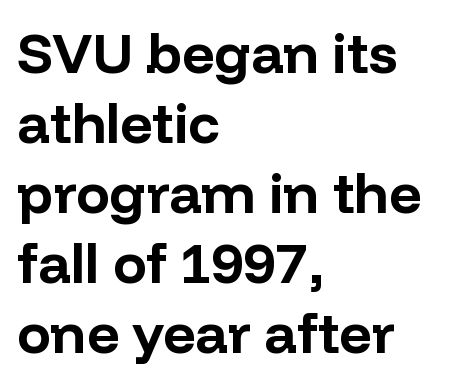
The letters stand upright; this is a roman face. The face used here is rendered with its standard letterfit. Regarding leading, the lines here are spaced in the standard way. Clear beneath every line of the passage. Think of a printed novel: that variable character pitch is what you see here. This sample uses a sans-serif face.
